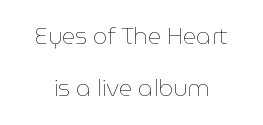
Q: Is the text bold? A: No.
Q: Is the text italic (slanted)? A: No, it is upright.
Q: Is the text underlined? A: No.
Q: How is the paragraph aligned? A: Centered.
Q: Is the spacing between letters normal or unusually wide? A: Normal.
Q: Is the spacing between lines tight, normal or loose? A: Loose.
